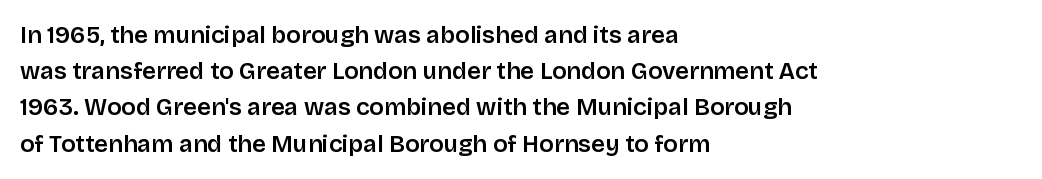
Q: Is the text italic (slanted)? A: No, it is upright.
Q: Is the text underlined? A: No.
Q: How is the paragraph aligned? A: Left-aligned.
Q: Is the spacing between letters normal or unusually wide? A: Normal.
Q: Is the spacing between lines tight, normal or loose? A: Normal.
